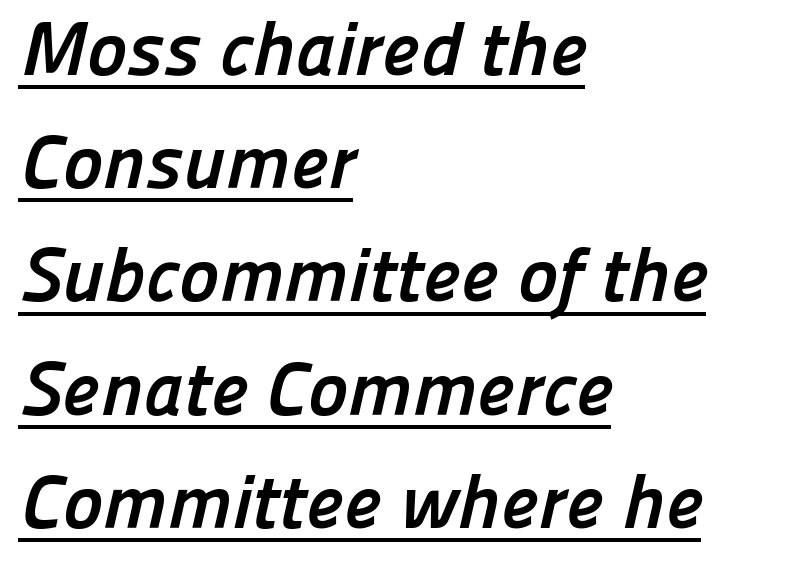
The rag falls on the right side of this text block. The font is running at its bold setting. The characters display no serif detailing; their extremities are plain. A typesetter would call this proportional, since set widths differ per character. Summary of vertical rhythm: regular, with standard interline spacing. Here the glyphs are tracked normally, forming tight word shapes.
